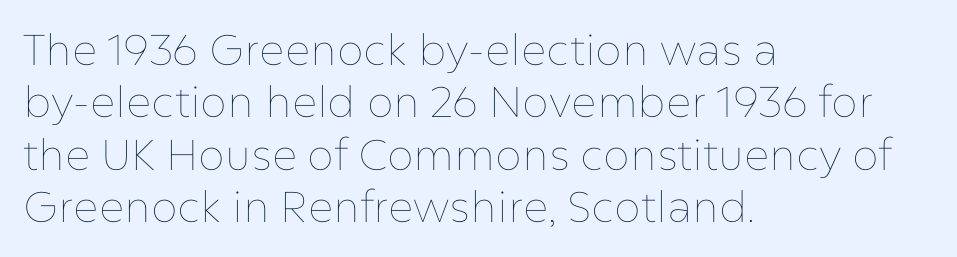
Italic? Not at all — the glyphs are vertical. Caption: face not bold, strokes unweighted. Is this a fixed-width face? No — the glyphs have proportional, varying widths. Descenders hang freely into open space. The paragraph shown leans on its left margin. Tracking here is standard; glyphs follow each other at the usual distance.
